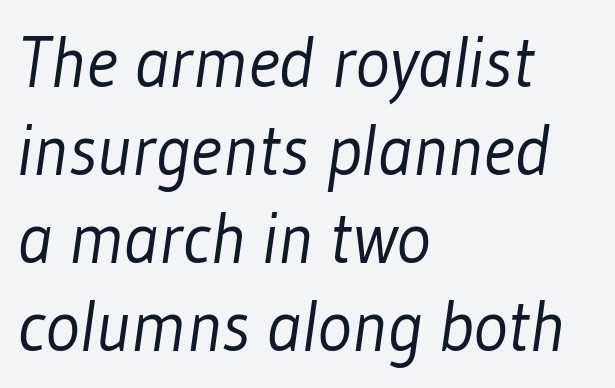
Q: Is the text bold? A: No.
Q: Is the typeface a serif or a sans-serif typeface? A: Sans-serif.
Q: Is the text underlined? A: No.
Q: How is the paragraph aligned? A: Left-aligned.
Q: Is the spacing between letters normal or unusually wide? A: Normal.
Q: Width (condensed, normal, or wide)? A: Condensed.
Q: Stroke contrast? A: Low.
Q: x-height? A: Medium.
Q: Monospaced? A: No.
